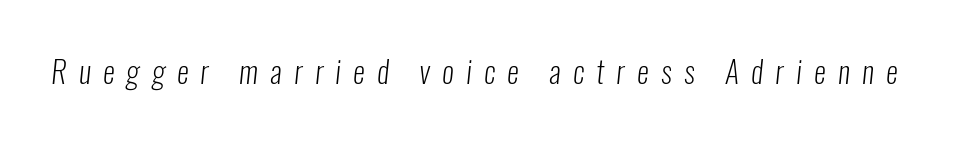
Q: Is the text bold? A: No.
Q: Is the typeface a serif or a sans-serif typeface? A: Sans-serif.
Q: Is the text underlined? A: No.
Q: Is the spacing between letters normal or unusually wide? A: Unusually wide.
Q: Width (condensed, normal, or wide)? A: Condensed.
Q: Stroke contrast? A: Low.
Q: x-height? A: Medium.
Q: Monospaced? A: No.
